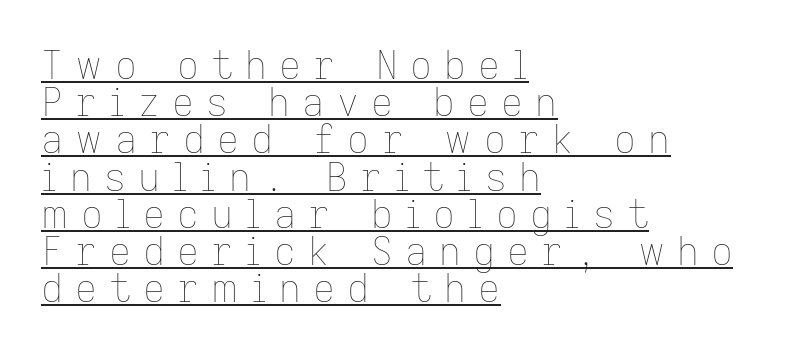
The text block is weighted toward the left margin, trailing off unevenly rightward. Posture: upright roman. The passage shown is typed in a proportional face where columns would drift. Looks like someone drew a line under every word here. This sample uses expanded letter spacing, leaving extra air between glyphs. Closely set lines give the paragraph a compact silhouette.
